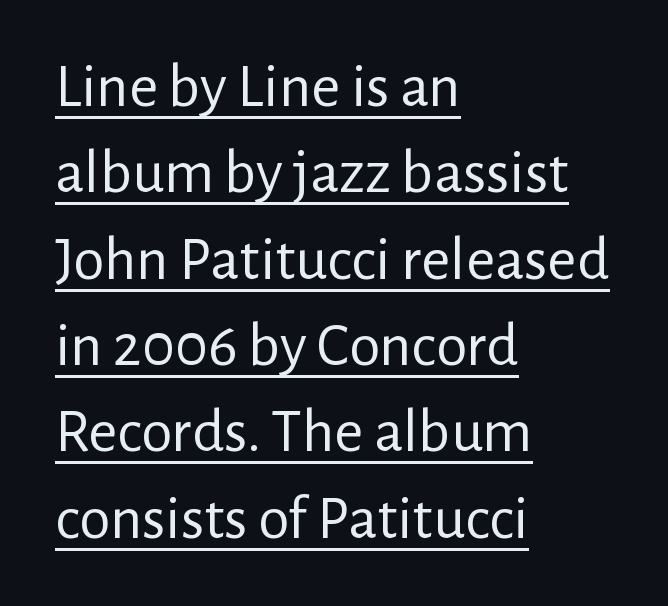
Does a line run under the words? Yes, clearly. Each stroke keeps to a modest, everyday thickness or less. Quick note: interline space is typical. Do the letters lean? They stand straight. Students, note that the glyphs here touch the page at normal intervals. The passage shown is typeset with a sans-serif family.
